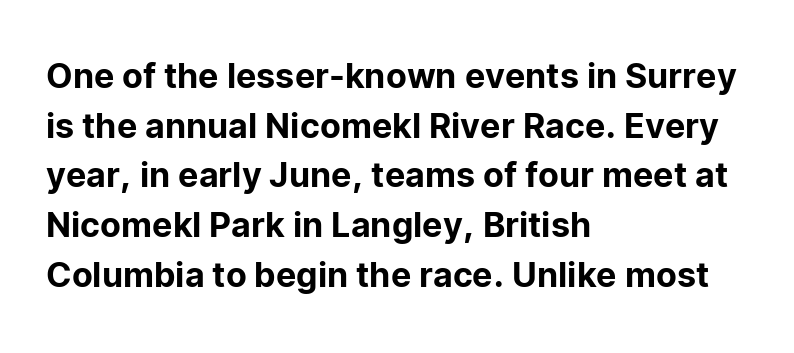
Regular leading. The type sits square on the baseline with zero lean. Check under the words: just untouched page. These lines keep a tight, regular rhythm from letter to letter.
